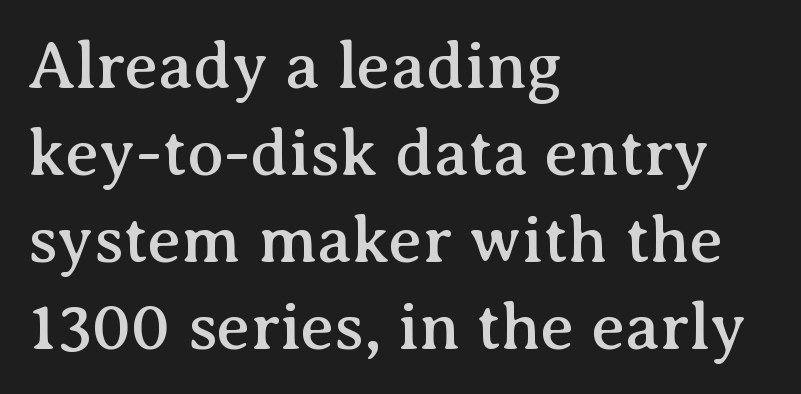
Q: Is the text italic (slanted)? A: No, it is upright.
Q: Is the typeface a serif or a sans-serif typeface? A: Serif.
Q: Is the text underlined? A: No.
Q: How is the paragraph aligned? A: Left-aligned.
Q: Is the spacing between letters normal or unusually wide? A: Normal.
Q: Is the spacing between lines tight, normal or loose? A: Normal.
Q: Width (condensed, normal, or wide)? A: Normal.
Q: Stroke contrast? A: Medium.
Q: x-height? A: Medium.
Q: Monospaced? A: No.
